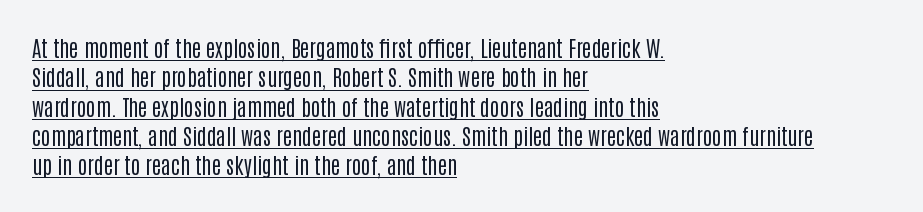
Q: Is the text bold? A: No.
Q: Is the text italic (slanted)? A: No, it is upright.
Q: Is the text underlined? A: Yes.
Q: How is the paragraph aligned? A: Left-aligned.
Q: Is the spacing between letters normal or unusually wide? A: Normal.
Q: Is the spacing between lines tight, normal or loose? A: Normal.
